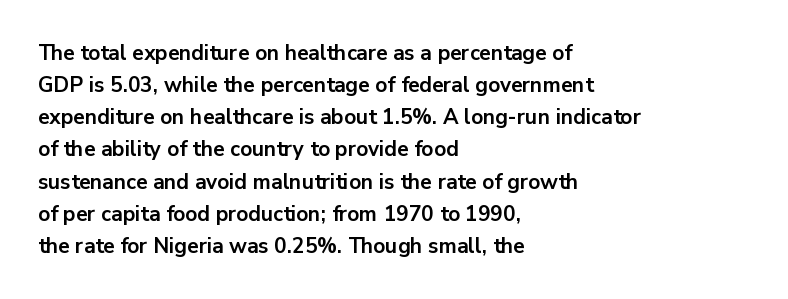
{"italic": "no", "bold": "yes", "underline": "no", "align": "left", "line_spacing": "normal", "line_spacing_ratio": 1.53, "letter_spacing": "normal", "letter_spacing_em": 0.0, "glyph_px": 21}
